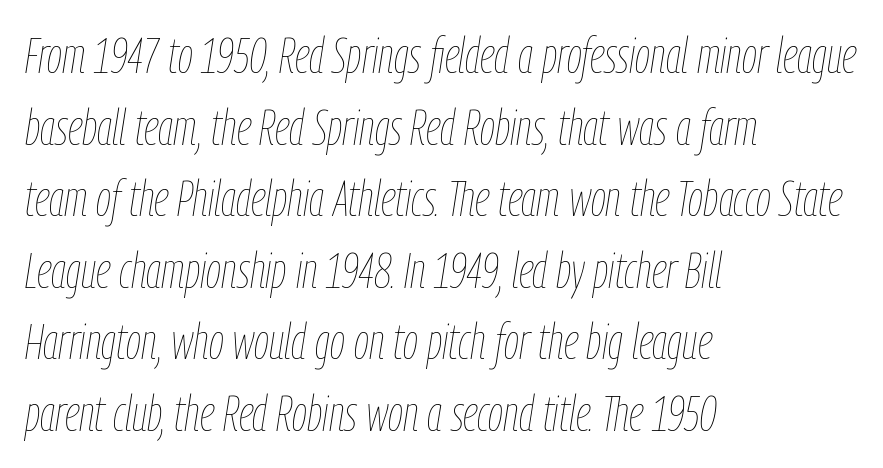
The image shows 49 px thin, condensed type, italic (leaning right); set left-aligned, normal line spacing (1.46x), normal letter spacing, not underlined; low stroke contrast and a medium x-height.
